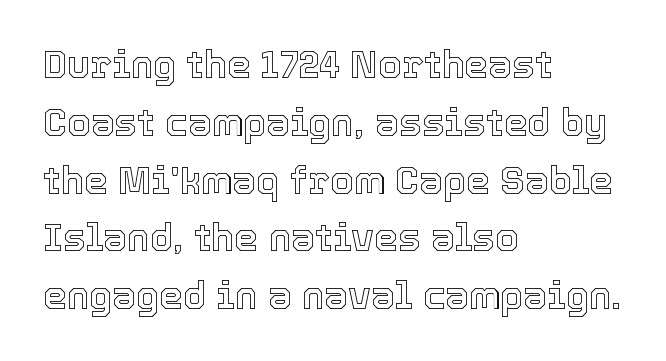
The image shows 38 px text type, upright; set left-aligned, normal line spacing (1.52x), normal letter spacing, not underlined; a medium x-height.
